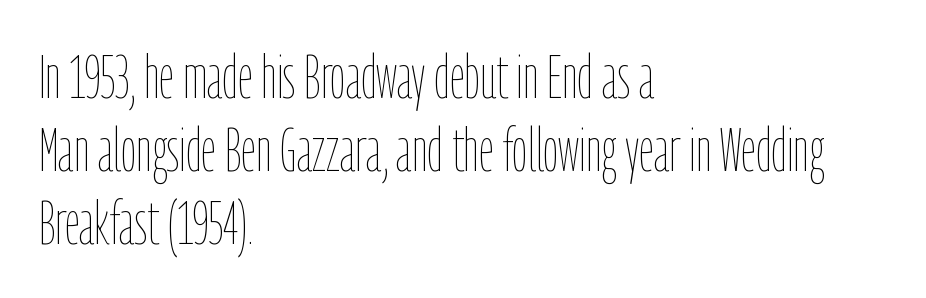
{"italic": "no", "bold": "no", "weight": "thin", "width": "condensed", "stroke_contrast": "low", "x_height": "medium", "monospaced": "no", "underline": "no", "align": "left", "line_spacing_ratio": 1.22, "letter_spacing": "normal", "letter_spacing_em": 0.0, "glyph_px": 60}
